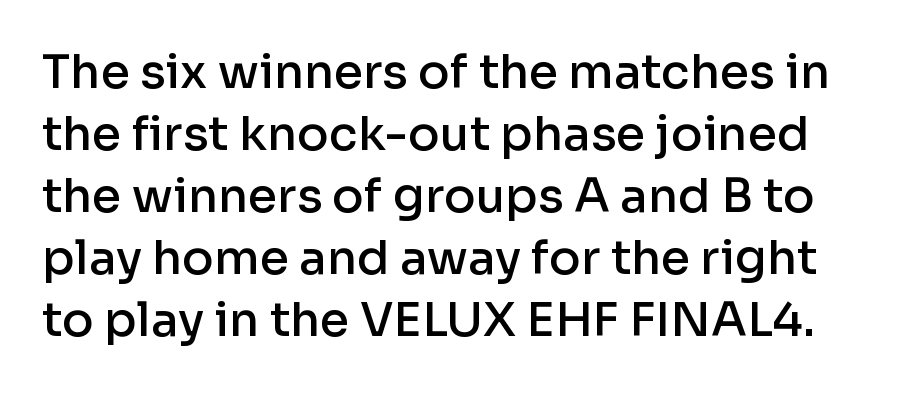
The image shows 47 px semibold sans-serif type, upright; set normal line spacing (1.32x), normal letter spacing, not underlined; low stroke contrast and a medium x-height.
